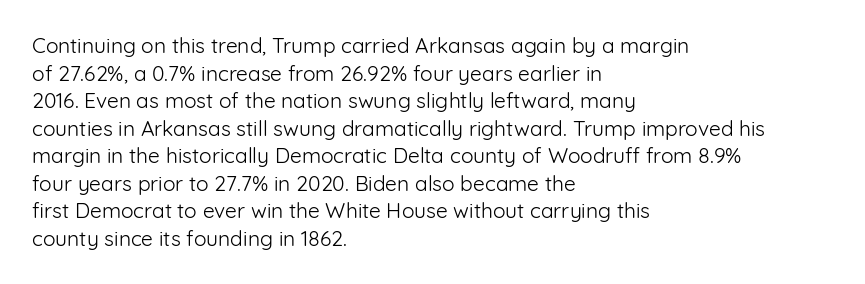
Teacher's note: observe the even left margin — that is flush-left alignment. The line texture is even and compact thanks to regular tracking. The lettering stays uniformly vertical, giving the passage a roman look. The baseline area is clear.
